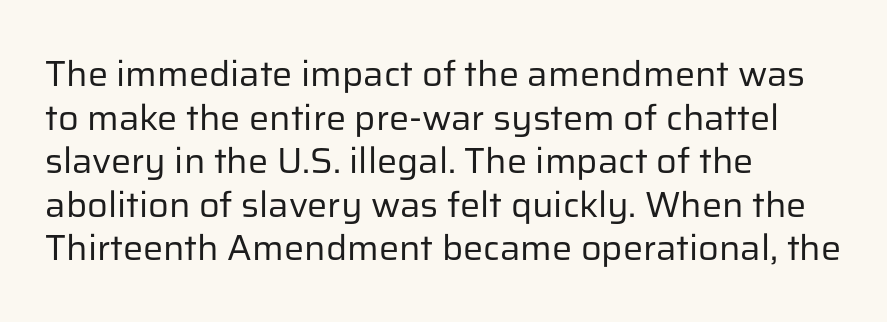
The image shows 36 px regular-weight sans-serif type, upright; set left-aligned, line spacing 1.21x, normal letter spacing, not underlined; low stroke contrast and a medium x-height.
